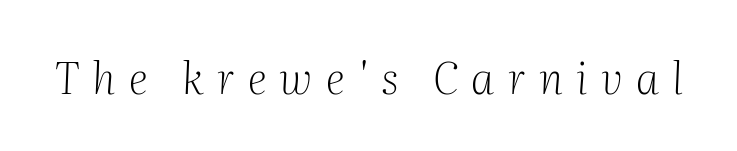
Q: Is the text bold? A: No.
Q: Is the text italic (slanted)? A: Yes, it leans right by about 2 degrees.
Q: Is the typeface a serif or a sans-serif typeface? A: Serif.
Q: Is the text underlined? A: No.
Q: Is the spacing between letters normal or unusually wide? A: Unusually wide.
Q: Width (condensed, normal, or wide)? A: Normal.
Q: Stroke contrast? A: Medium.
Q: x-height? A: Medium.
Q: Monospaced? A: No.
